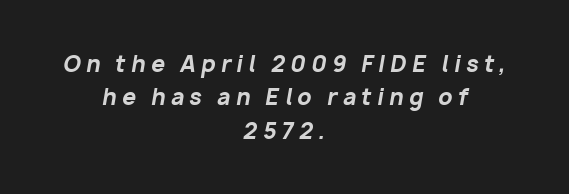
{"italic": "yes", "lean": "right", "slant_degrees": 10, "bold": "yes", "underline": "no", "align": "center", "line_spacing": "normal", "line_spacing_ratio": 1.52, "letter_spacing": "wide", "letter_spacing_em": 0.24, "glyph_px": 22}
